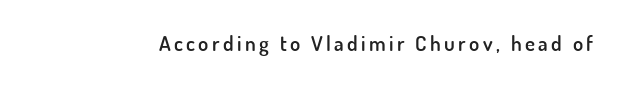
Q: Is the text bold? A: Semi-bold.
Q: Is the text italic (slanted)? A: No, it is upright.
Q: Is the text underlined? A: No.
